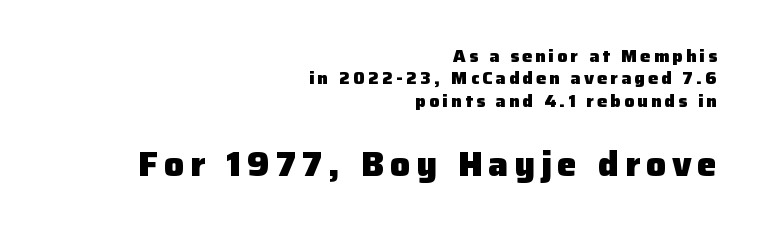
{"serif": "no", "italic": "no", "bold": "yes", "weight": "heavy", "width": "normal", "stroke_contrast": "low", "x_height": "medium", "monospaced": "no", "underline": "no", "align": "right", "line_spacing": "normal", "line_spacing_ratio": 1.25, "larger_block": "second", "size_ratio": 1.94, "glyph_px": 35}
